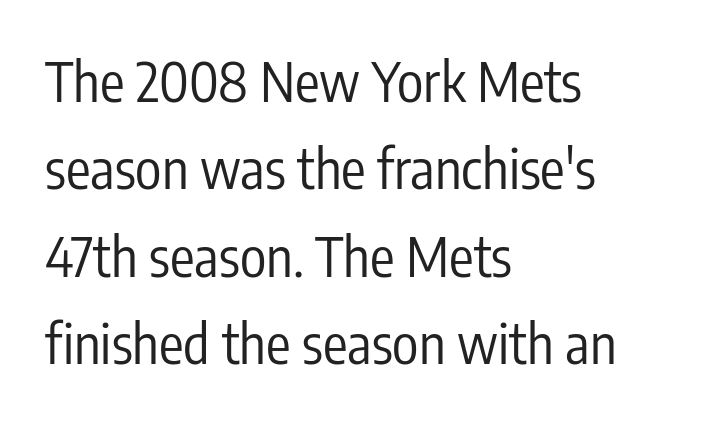
{"serif": "no", "italic": "no", "bold": "no", "weight": "regular", "width": "condensed", "stroke_contrast": "low", "x_height": "medium", "monospaced": "no", "underline": "no", "align": "left", "line_spacing": "normal", "line_spacing_ratio": 1.59, "letter_spacing": "normal", "letter_spacing_em": 0.0, "glyph_px": 55}
